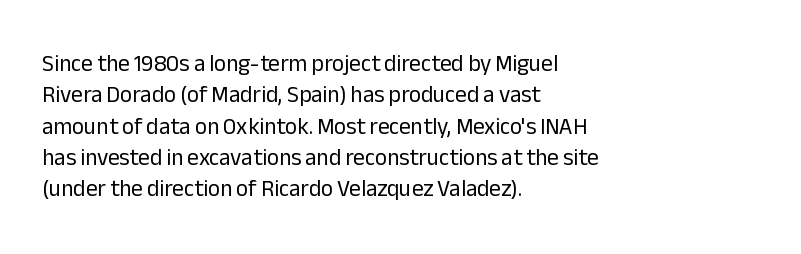
{"italic": "no", "bold": "no", "underline": "no", "align": "left", "line_spacing": "normal", "line_spacing_ratio": 1.36, "letter_spacing": "normal", "letter_spacing_em": 0.0, "glyph_px": 23}
